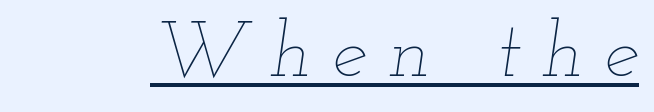
{"italic": "yes", "lean": "right", "slant_degrees": 12, "bold": "no", "weight": "thin", "width": "wide", "stroke_contrast": "low", "x_height": "small", "monospaced": "no", "underline": "yes", "letter_spacing": "wide", "letter_spacing_em": 0.27, "glyph_px": 79}
